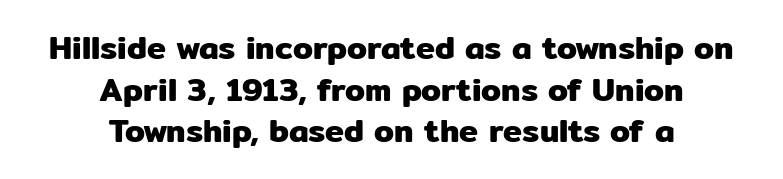
The image shows 32 px sans-serif type, upright; set centered, normal line spacing (1.3x), normal letter spacing, not underlined; low stroke contrast and a medium x-height.
